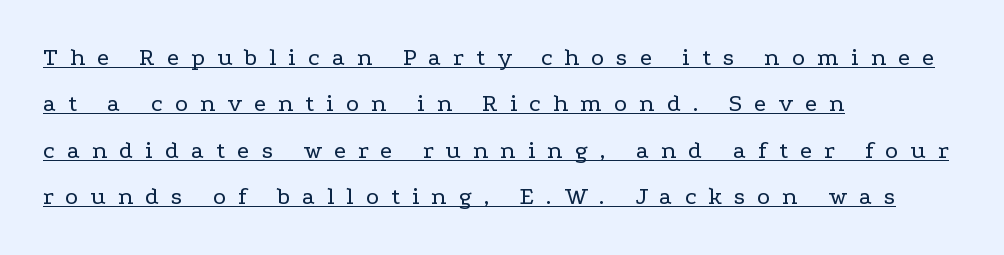
The rag falls on the right side of this text block. A typesetter would call this heavily tracked-out type. The characters are drawn with everyday or finer stroke widths. It's the straight-up-and-down kind of type. Students, observe the line beneath the letters — that is underlining.
